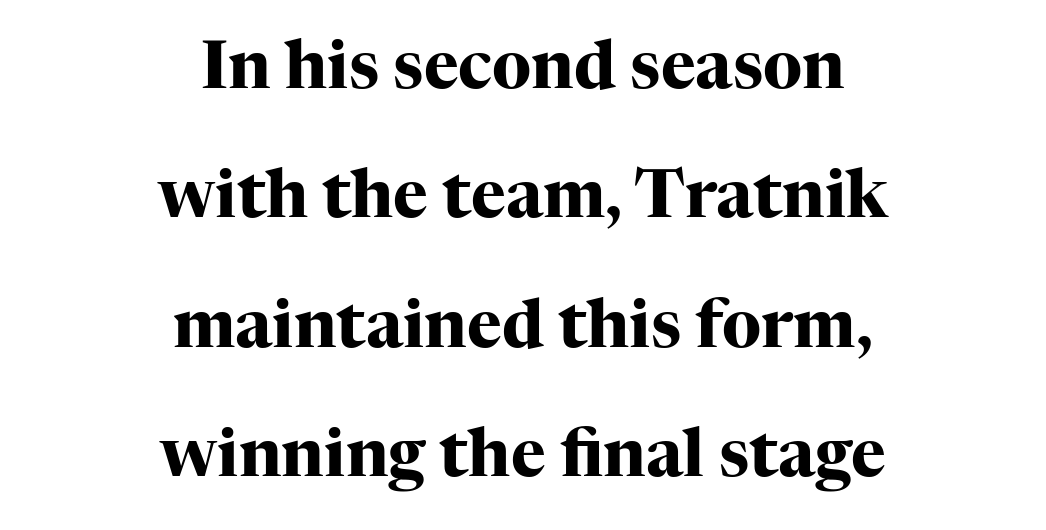
Q: Is the text bold? A: Yes.
Q: Is the text italic (slanted)? A: No, it is upright.
Q: Is the typeface a serif or a sans-serif typeface? A: Serif.
Q: Is the text underlined? A: No.
Q: How is the paragraph aligned? A: Centered.
Q: Is the spacing between letters normal or unusually wide? A: Normal.
Q: Is the spacing between lines tight, normal or loose? A: Loose.
Q: Width (condensed, normal, or wide)? A: Normal.
Q: Stroke contrast? A: High.
Q: x-height? A: Medium.
Q: Monospaced? A: No.
